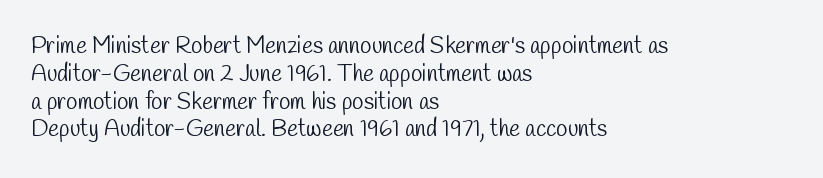
Q: Is the text bold? A: No.
Q: Is the text underlined? A: No.
Q: How is the paragraph aligned? A: Left-aligned.
Q: Is the spacing between letters normal or unusually wide? A: Normal.
